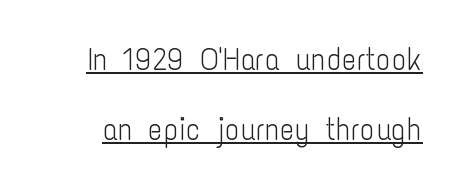
The image shows 31 px light, condensed sans-serif type, upright; set loose line spacing (2.26x), normal letter spacing, underlined; low stroke contrast and a medium x-height.
